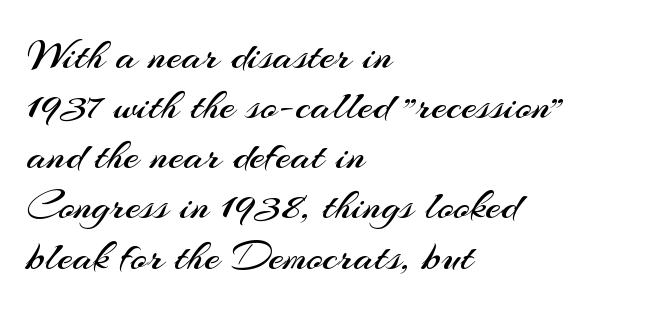
Just letters on the line, the space beneath them empty. These lines are rendered in a variable-pitch font. A student would call this left alignment; a typographer would say flush left, rag right. The font family rendered here belongs to the sans-serif group. Stroke mass is kept to a normal reading level or below.
